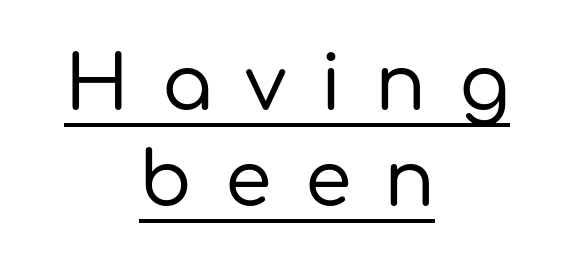
{"serif": "no", "italic": "no", "width": "normal", "stroke_contrast": "low", "x_height": "medium", "monospaced": "no", "underline": "yes", "align": "center", "line_spacing": "normal", "line_spacing_ratio": 1.28, "letter_spacing": "wide", "letter_spacing_em": 0.44, "glyph_px": 75}
